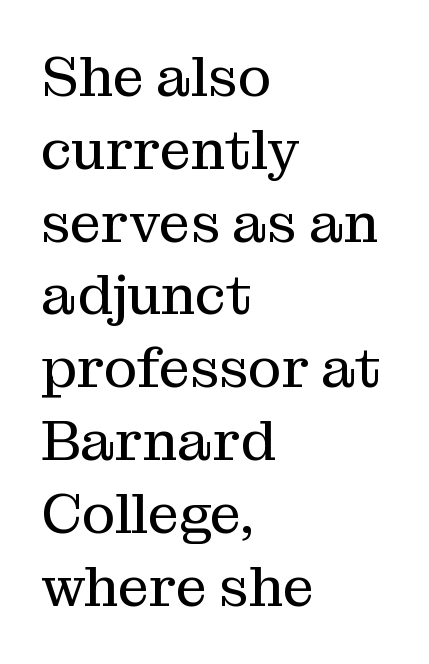
The image shows 56 px regular-weight serif type, upright; set left-aligned, normal line spacing (1.3x), normal letter spacing, not underlined; medium stroke contrast and a medium x-height.
